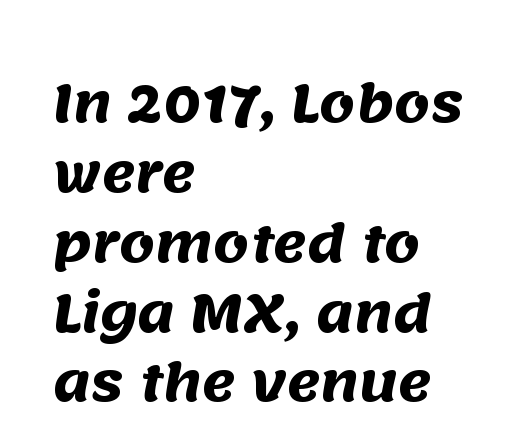
Nobody touched the tracking dial on this one. The strokes are fattened all the way to bold. The ragged edge is on the right, which tells us the setting is flush left. A bare baseline throughout the passage. No feet cap the strokes, marking this as sans-serif type. The passage shown is typed in a proportional face where columns would drift.
